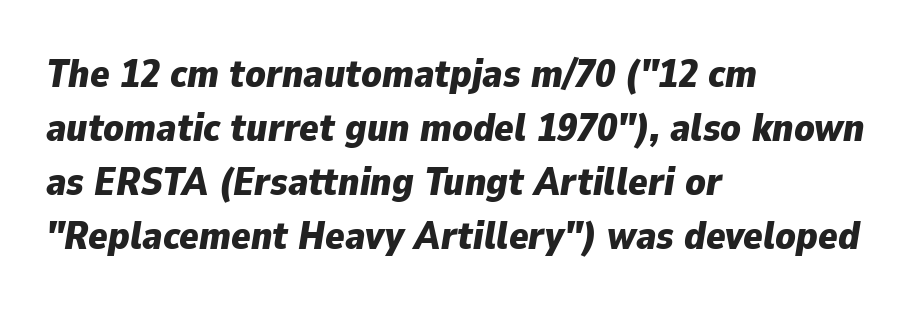
Plain, unruled lines of type. Typographic density is high because the face is bold. One glance says typical: line gaps are just what's usual. The letters advance in unequal steps, a hallmark of proportional type.
